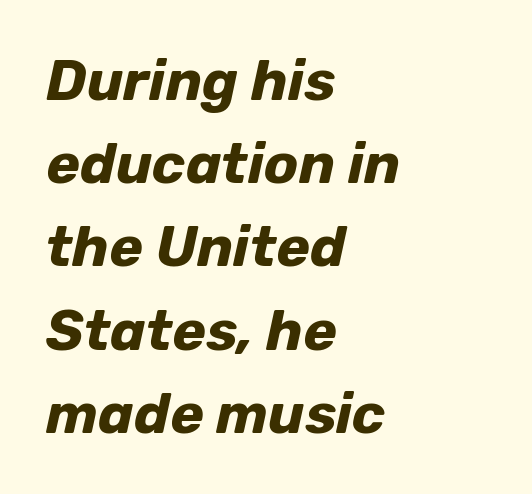
How would I describe the line gaps? Plain and ordinary. Is the type bold? Yes — the strokes are clearly thick and heavy. Characters are canted at an angle relative to the baseline's perpendicular. Observe the ordinary spacing: letters are neighbours, not strangers. These lines are rendered in a variable-pitch font. Bare-footed words on every line.
